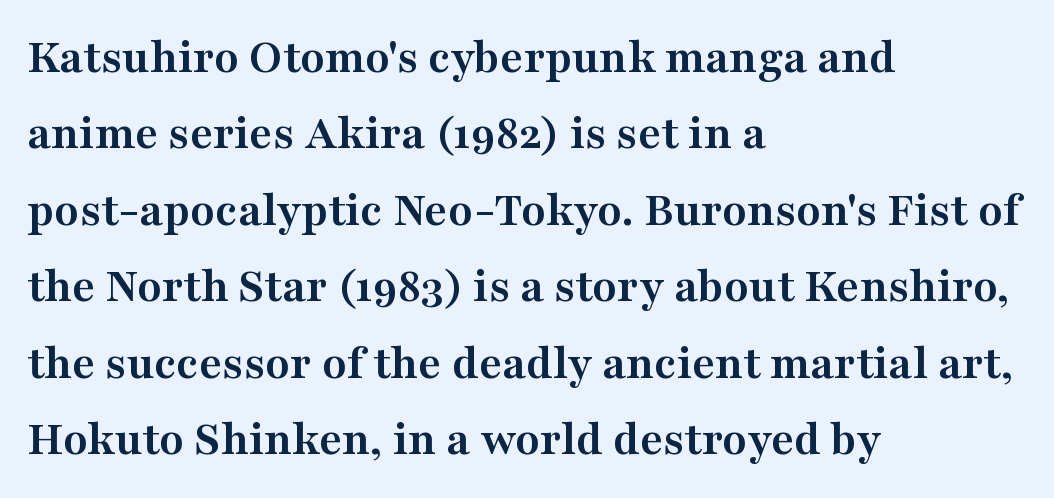
Q: Is the text bold? A: Yes.
Q: Is the text italic (slanted)? A: No, it is upright.
Q: Is the typeface a serif or a sans-serif typeface? A: Serif.
Q: Is the text underlined? A: No.
Q: How is the paragraph aligned? A: Left-aligned.
Q: Is the spacing between letters normal or unusually wide? A: Normal.
Q: Is the spacing between lines tight, normal or loose? A: Normal.
Q: Width (condensed, normal, or wide)? A: Wide.
Q: Stroke contrast? A: Medium.
Q: x-height? A: Medium.
Q: Monospaced? A: No.
